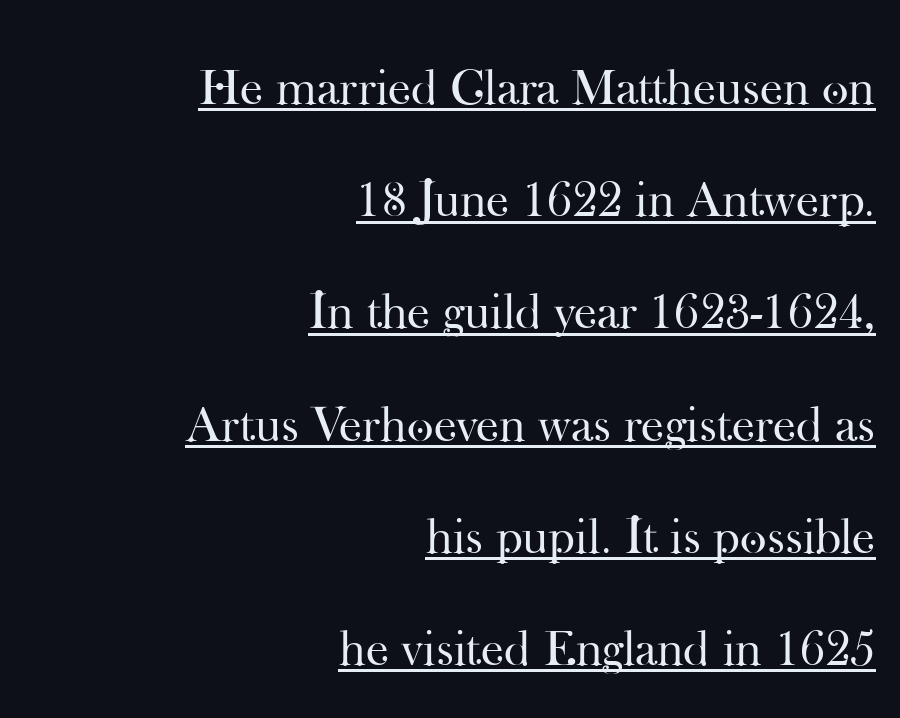
Q: Is the text bold? A: No.
Q: Is the text italic (slanted)? A: No, it is upright.
Q: Is the typeface a serif or a sans-serif typeface? A: Serif.
Q: Is the text underlined? A: Yes.
Q: How is the paragraph aligned? A: Right-aligned.
Q: Is the spacing between letters normal or unusually wide? A: Normal.
Q: Is the spacing between lines tight, normal or loose? A: Loose.
Q: Width (condensed, normal, or wide)? A: Normal.
Q: Stroke contrast? A: High.
Q: x-height? A: Small.
Q: Monospaced? A: No.
